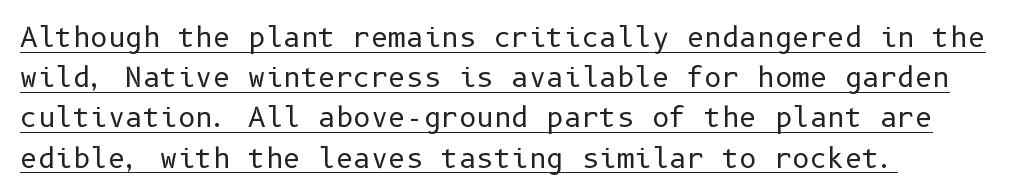
Q: Is the text bold? A: No.
Q: Is the text italic (slanted)? A: No, it is upright.
Q: Is the text underlined? A: Yes.
Q: How is the paragraph aligned? A: Left-aligned.
Q: Is the spacing between letters normal or unusually wide? A: Normal.
Q: Is the spacing between lines tight, normal or loose? A: Normal.
